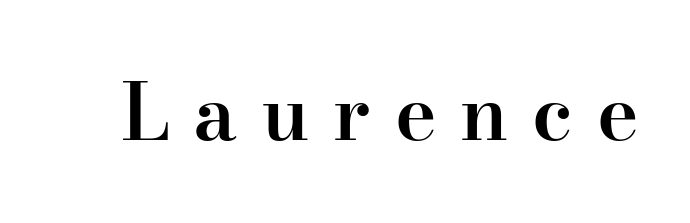
The image shows 79 px semibold serif type, upright; set unusually wide letter spacing (+0.3 em), not underlined; high stroke contrast and a small x-height.
